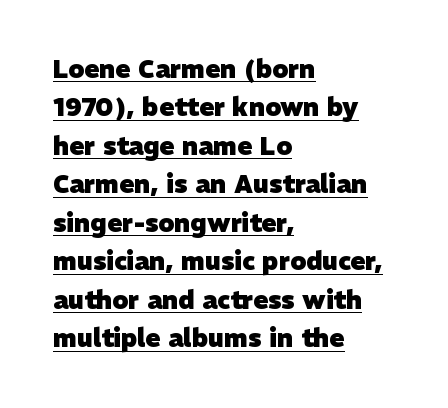
Q: Is the text bold? A: Yes.
Q: Is the text underlined? A: Yes.
Q: How is the paragraph aligned? A: Left-aligned.
Q: Is the spacing between letters normal or unusually wide? A: Normal.
Q: Is the spacing between lines tight, normal or loose? A: Normal.
